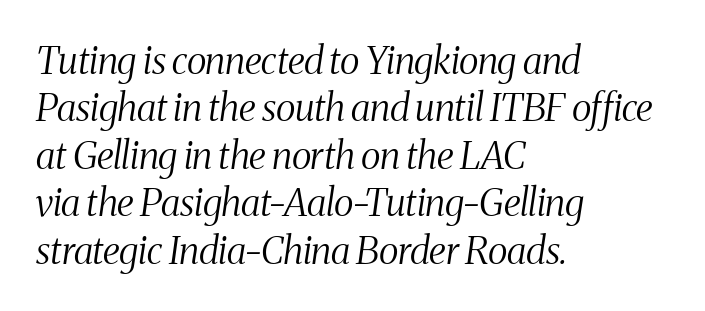
The image shows 38 px light, condensed serif type, italic (leaning right); set left-aligned, normal line spacing (1.25x), normal letter spacing, not underlined; medium stroke contrast and a medium x-height.
